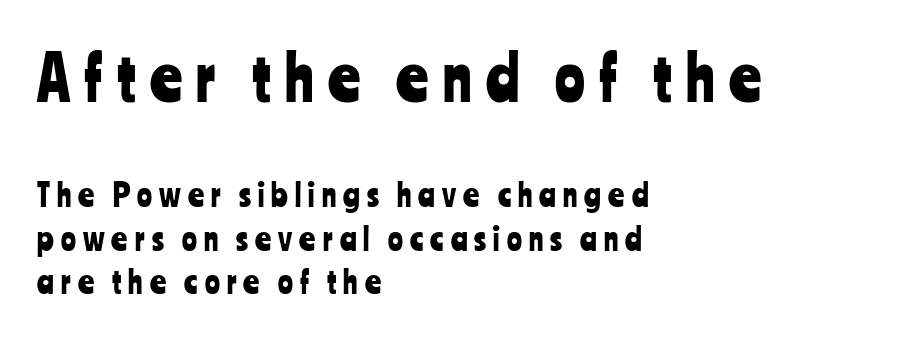
Q: Is the text italic (slanted)? A: No, it is upright.
Q: Is the typeface a serif or a sans-serif typeface? A: Sans-serif.
Q: Is the text underlined? A: No.
Q: How is the paragraph aligned? A: Left-aligned.
Q: Is the spacing between letters normal or unusually wide? A: Unusually wide.
Q: Is the spacing between lines tight, normal or loose? A: Normal.
Q: Which block of text is set in a larger size, the first (top) or the second (bottom)? A: The first (top) one.
Q: Width (condensed, normal, or wide)? A: Condensed.
Q: Stroke contrast? A: Low.
Q: x-height? A: Medium.
Q: Monospaced? A: No.
